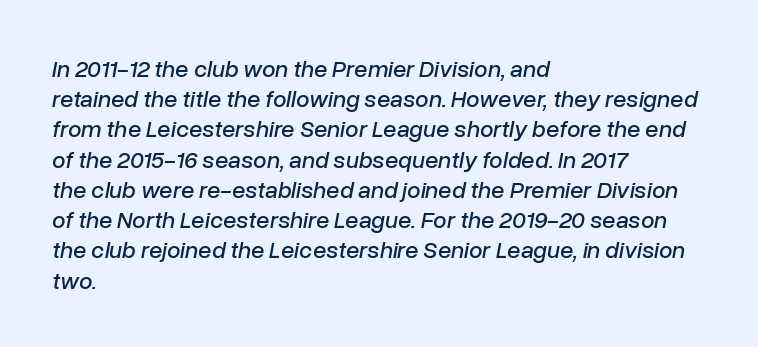
The image shows 24 px text type, italic (leaning right); set left-aligned, normal line spacing (1.26x), normal letter spacing, not underlined.
